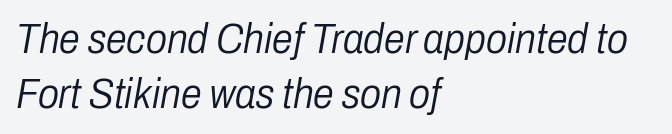
Rule under the text: the space is simply empty. Observe the ordinary spacing: letters are neighbours, not strangers. The weight would be labelled regular, book, light, or lighter still. Think of a printed novel: that variable character pitch is what you see here. Teacher's note: observe the even left margin — that is flush-left alignment.
